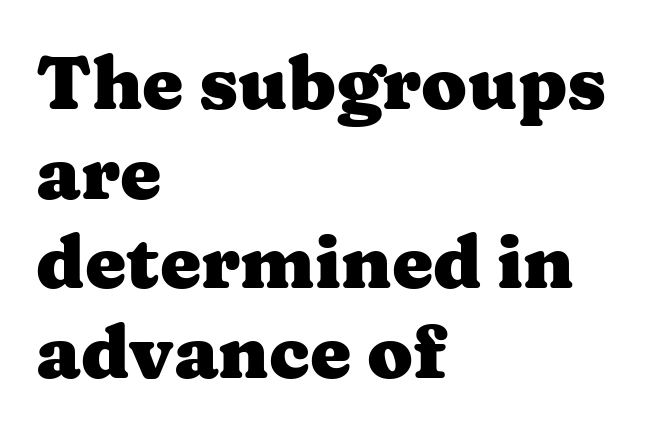
{"serif": "yes", "italic": "no", "bold": "yes", "weight": "heavy", "width": "wide", "stroke_contrast": "medium", "x_height": "medium", "monospaced": "no", "underline": "no", "align": "left", "line_spacing_ratio": 1.21, "letter_spacing": "normal", "letter_spacing_em": 0.0, "glyph_px": 74}
